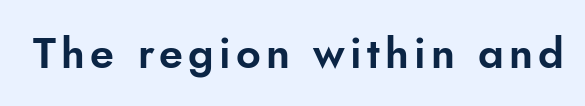
{"serif": "no", "italic": "no", "width": "normal", "stroke_contrast": "low", "x_height": "small", "monospaced": "no", "underline": "no", "glyph_px": 43}
